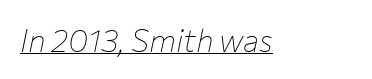
The image shows 31 px thin type, italic (leaning right); set normal letter spacing, underlined; low stroke contrast and a medium x-height.
